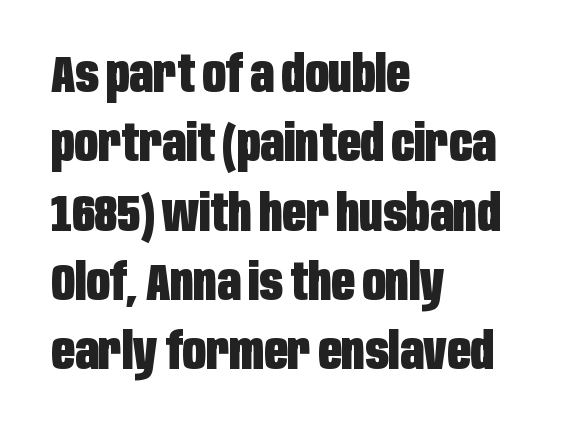
Q: Is the text bold? A: Yes.
Q: Is the text italic (slanted)? A: No, it is upright.
Q: Is the typeface a serif or a sans-serif typeface? A: Sans-serif.
Q: Is the text underlined? A: No.
Q: How is the paragraph aligned? A: Left-aligned.
Q: Is the spacing between letters normal or unusually wide? A: Normal.
Q: Is the spacing between lines tight, normal or loose? A: Normal.
Q: Width (condensed, normal, or wide)? A: Condensed.
Q: Stroke contrast? A: Low.
Q: x-height? A: Large.
Q: Monospaced? A: No.
